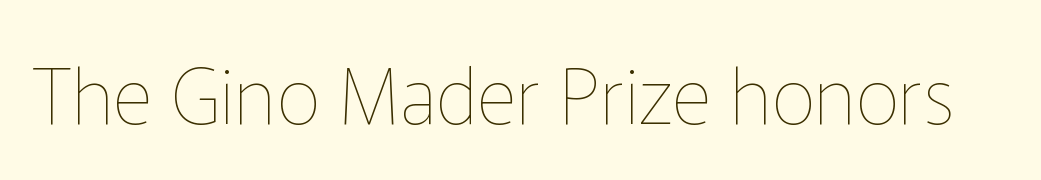
Descenders hang freely into open space. Compared with a typical body face, this is equally light or lighter still. These lines are rendered in a variable-pitch font. Posture: vertical. Tracking value appears to be zero — textbook default spacing.
